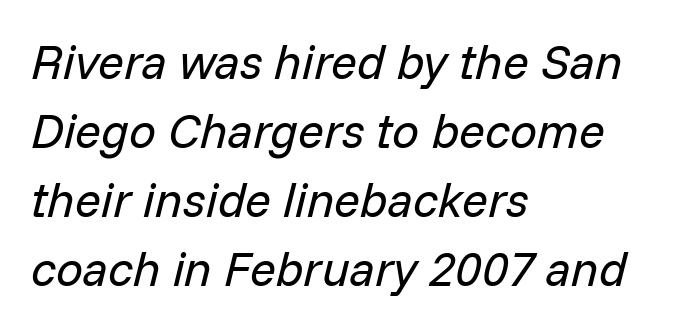
The rendering anchors every line to the left-hand side. When letters slant like this, we call the style italic. Honestly, there is no underline to notice here at all. Inter-character spacing is left at the font's built-in metrics. Is this a fixed-width face? No — the glyphs have proportional, varying widths.
